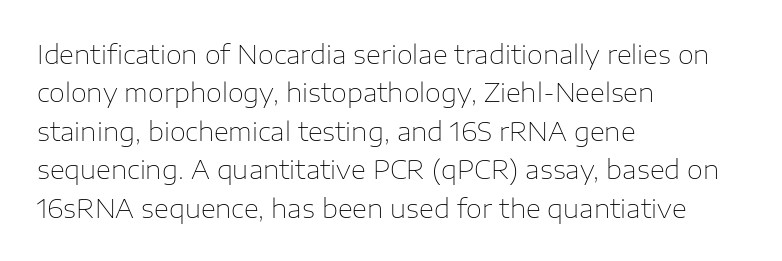
Q: Is the text bold? A: No.
Q: Is the text italic (slanted)? A: No, it is upright.
Q: Is the text underlined? A: No.
Q: How is the paragraph aligned? A: Left-aligned.
Q: Is the spacing between letters normal or unusually wide? A: Normal.
Q: Is the spacing between lines tight, normal or loose? A: Normal.
